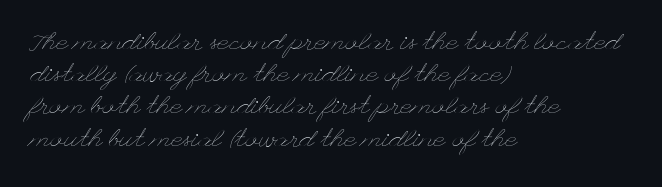
{"bold": "no", "underline": "no", "align": "left", "line_spacing": "normal", "line_spacing_ratio": 1.29, "letter_spacing": "normal", "letter_spacing_em": 0.0, "glyph_px": 25}
